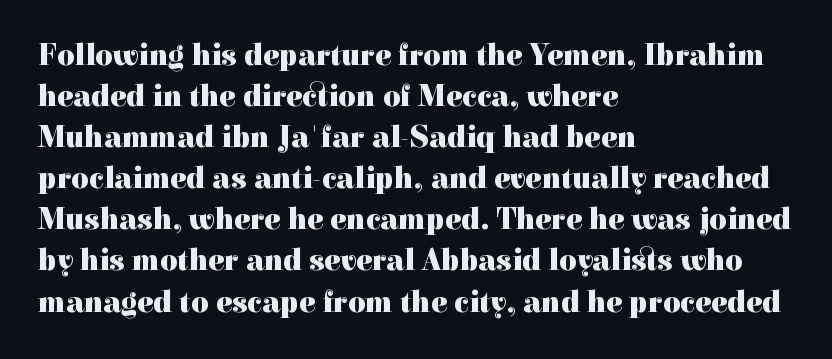
The image shows 30 px heavy serif type, upright; set left-aligned, normal line spacing (1.37x), normal letter spacing, not underlined; a medium x-height.
